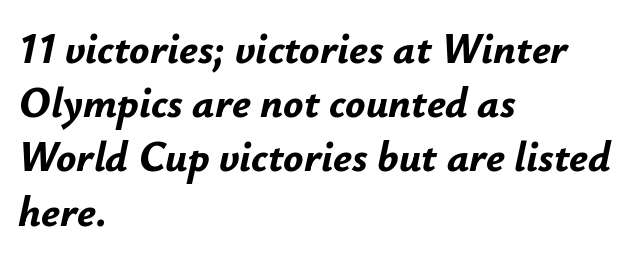
The image shows 42 px bold type, italic (leaning right); set left-aligned, normal line spacing (1.29x), normal letter spacing, not underlined; low stroke contrast and a small x-height.
